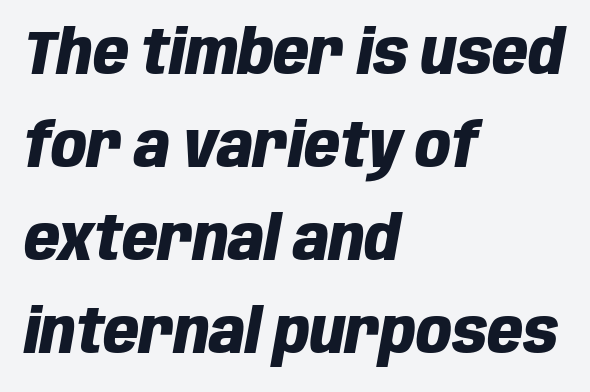
{"italic": "yes", "lean": "right", "slant_degrees": 10, "bold": "yes", "weight": "heavy", "width": "condensed", "stroke_contrast": "low", "x_height": "large", "monospaced": "no", "underline": "no", "align": "left", "line_spacing": "normal", "line_spacing_ratio": 1.5, "letter_spacing": "normal", "letter_spacing_em": 0.0, "glyph_px": 62}
